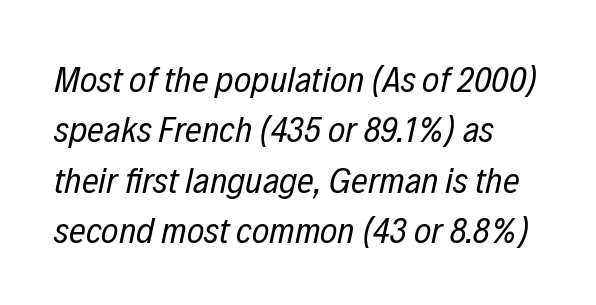
Weight: in the light-to-regular range. Rendered with sloped, italic letterforms. Regular leading. Does extra space separate the letters? No, they use regular spacing. The passage shown is typed in a proportional face where columns would drift.
